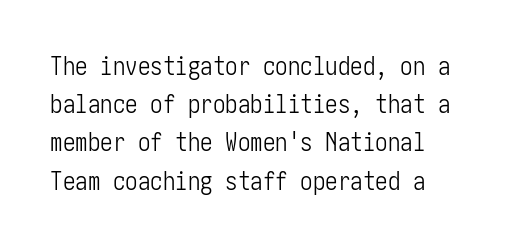
The image shows 25 px text type, upright; set normal line spacing (1.53x), normal letter spacing, not underlined.
